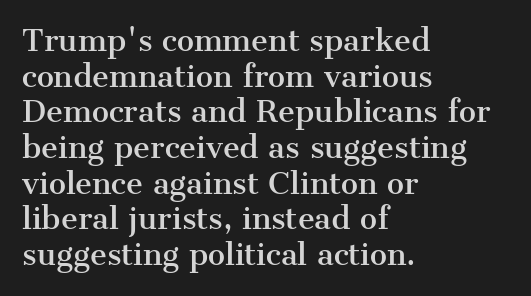
{"serif": "yes", "italic": "no", "width": "normal", "stroke_contrast": "medium", "x_height": "medium", "monospaced": "no", "underline": "no", "align": "left", "line_spacing_ratio": 1.23, "letter_spacing": "normal", "letter_spacing_em": 0.0, "glyph_px": 29}
